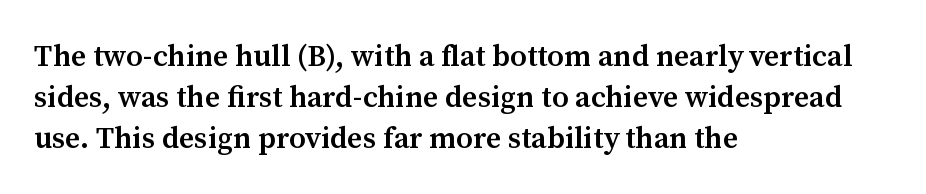
Q: Is the text bold? A: Semi-bold.
Q: Is the text italic (slanted)? A: No, it is upright.
Q: Is the typeface a serif or a sans-serif typeface? A: Serif.
Q: Is the text underlined? A: No.
Q: How is the paragraph aligned? A: Left-aligned.
Q: Is the spacing between letters normal or unusually wide? A: Normal.
Q: Is the spacing between lines tight, normal or loose? A: Normal.
Q: Width (condensed, normal, or wide)? A: Normal.
Q: Stroke contrast? A: Medium.
Q: x-height? A: Medium.
Q: Monospaced? A: No.
